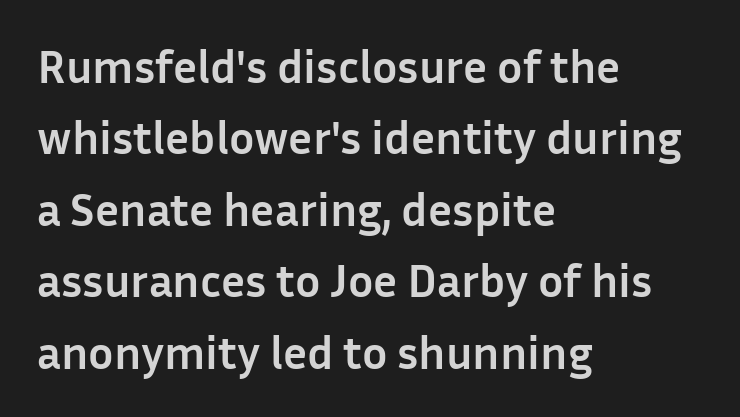
Rendered with straight, roman letterforms. Short note: letters normally spaced. Is the type bold? Yes — the strokes are clearly thick and heavy. Check where the strokes stop: nothing finishes them off — pure sans. The baseline area is clear.
